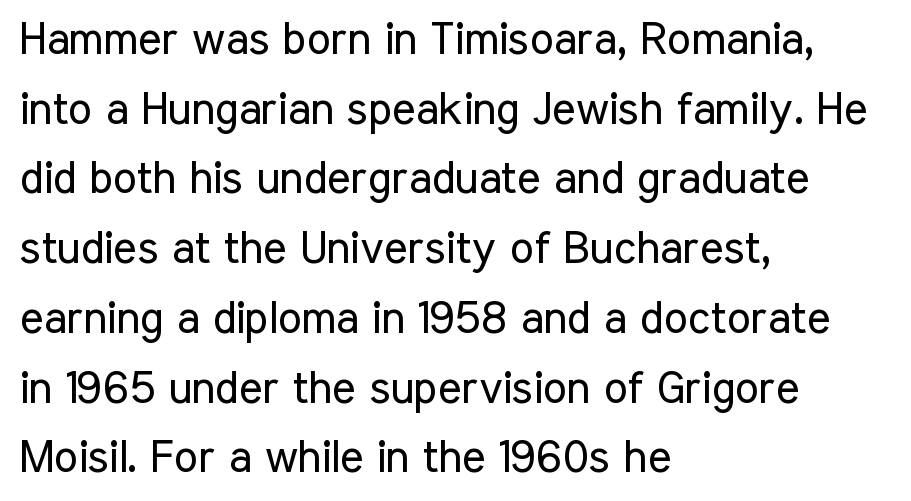
The image shows 45 px regular-weight, condensed sans-serif type, upright; set left-aligned, normal line spacing (1.55x), normal letter spacing, not underlined; low stroke contrast and a medium x-height.
